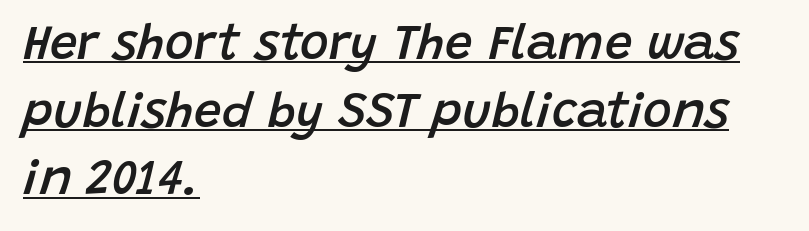
The image shows 49 px semibold type, italic (leaning right); set left-aligned, normal line spacing (1.38x), normal letter spacing, underlined; low stroke contrast and a large x-height.
